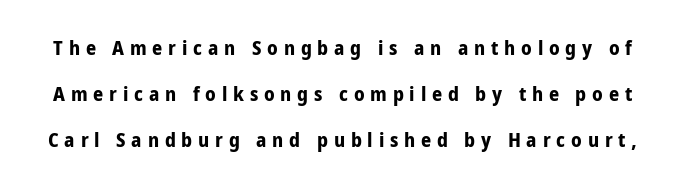
Heavy, bold letterforms. Check the space under the baseline: it is left empty. Display-style spreading of the glyphs; the letterfit is very open. Ordinary non-slanted type is in use.
